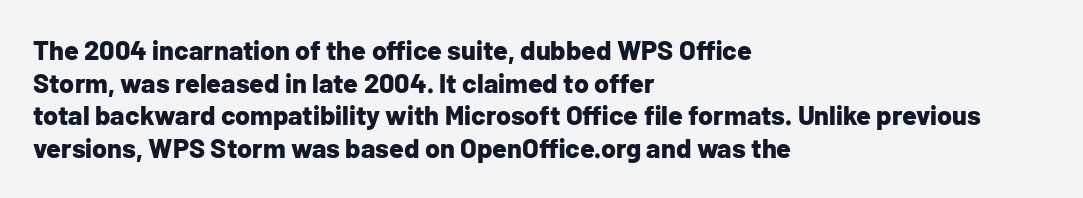
{"italic": "no", "bold": "yes", "underline": "no", "align": "left", "line_spacing_ratio": 1.21, "letter_spacing": "normal", "letter_spacing_em": 0.0, "glyph_px": 27}
